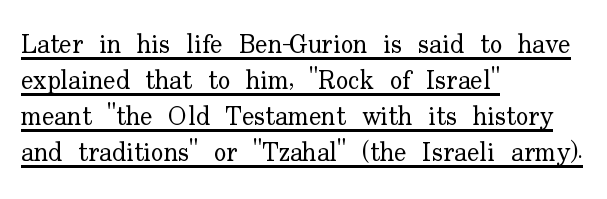
Q: Is the text bold? A: No.
Q: Is the text italic (slanted)? A: No, it is upright.
Q: Is the text underlined? A: Yes.
Q: How is the paragraph aligned? A: Left-aligned.
Q: Is the spacing between letters normal or unusually wide? A: Normal.
Q: Is the spacing between lines tight, normal or loose? A: Normal.
